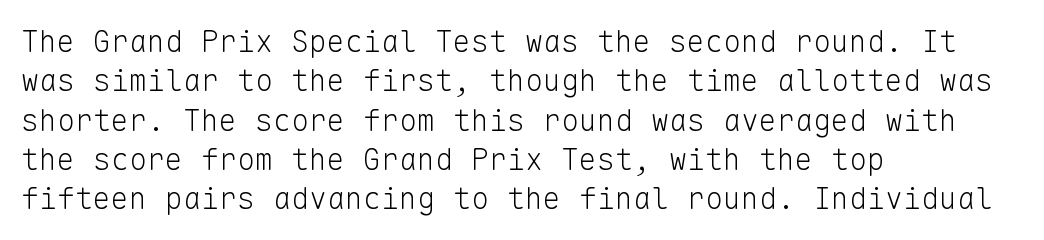
This is roman type, the default non-slanted kind. The glyphs in this specimen are sans serif. Layout note: lines flush left. Do the characters align in a grid? Yes, the font is monospaced. Between one letter and the next there's only the usual sliver of space.
